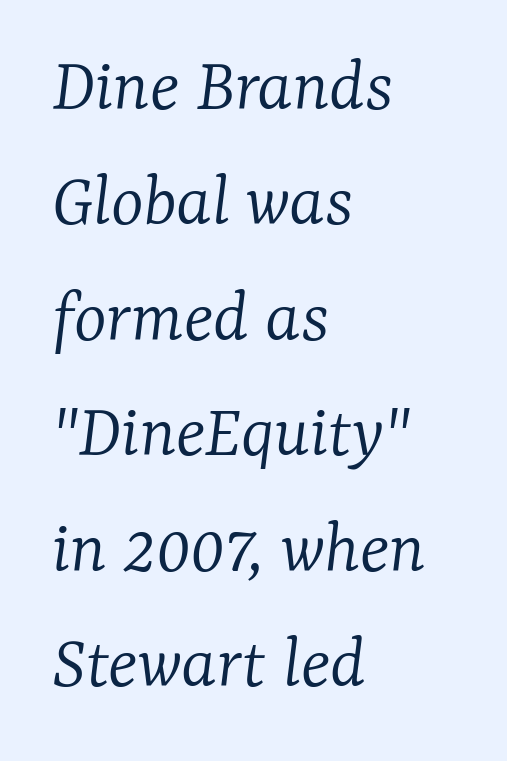
Q: Is the text bold? A: No.
Q: Is the text italic (slanted)? A: Yes, it leans right by about 7 degrees.
Q: Is the typeface a serif or a sans-serif typeface? A: Serif.
Q: Is the text underlined? A: No.
Q: How is the paragraph aligned? A: Left-aligned.
Q: Is the spacing between letters normal or unusually wide? A: Normal.
Q: Is the spacing between lines tight, normal or loose? A: Normal.
Q: Width (condensed, normal, or wide)? A: Normal.
Q: Stroke contrast? A: Low.
Q: x-height? A: Medium.
Q: Monospaced? A: No.
